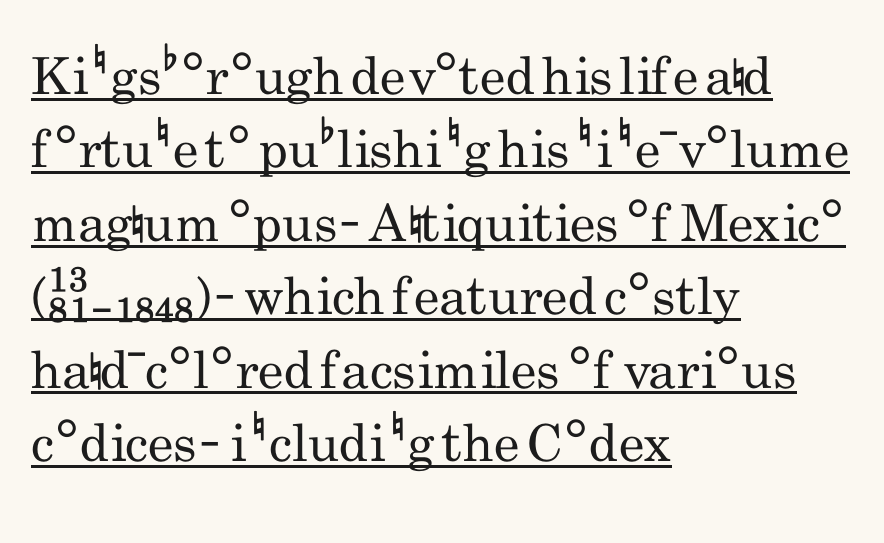
Q: Is the text bold? A: No.
Q: Is the text italic (slanted)? A: No, it is upright.
Q: Is the typeface a serif or a sans-serif typeface? A: Sans-serif.
Q: Is the text underlined? A: Yes.
Q: How is the paragraph aligned? A: Left-aligned.
Q: Is the spacing between letters normal or unusually wide? A: Normal.
Q: Is the spacing between lines tight, normal or loose? A: Normal.
Q: Width (condensed, normal, or wide)? A: Condensed.
Q: Stroke contrast? A: Low.
Q: x-height? A: Small.
Q: Monospaced? A: No.
